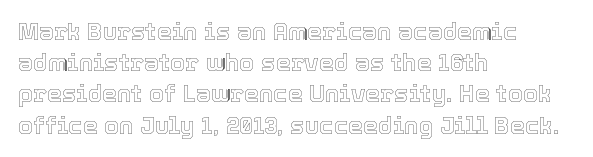
The image shows 24 px text type, upright; set left-aligned, normal line spacing (1.3x), normal letter spacing, not underlined.
